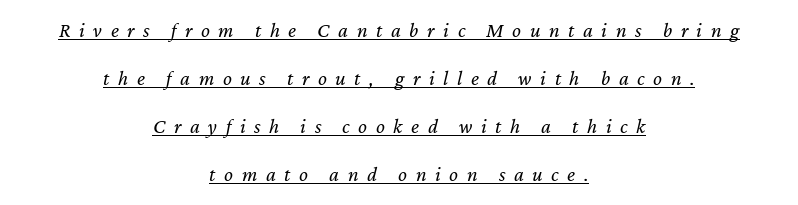
The image shows 21 px text type, italic (leaning right); set centered, loose line spacing (2.29x), unusually wide letter spacing (+0.41 em), underlined.
